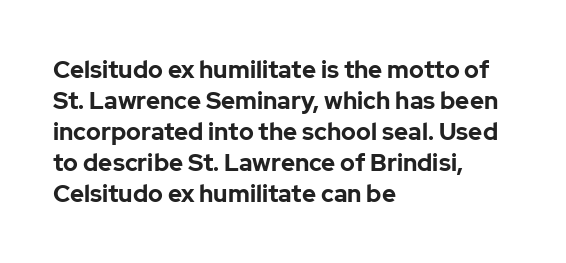
The image shows 24 px bold type, upright; set left-aligned, normal line spacing (1.29x), normal letter spacing, not underlined.
